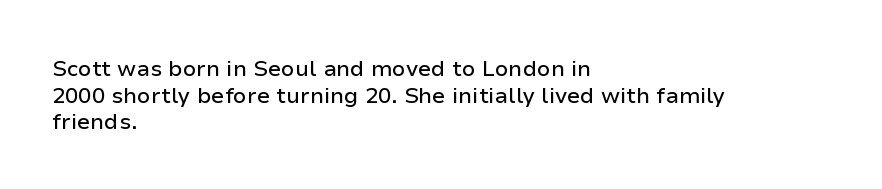
{"italic": "no", "underline": "no", "align": "left", "line_spacing_ratio": 1.21, "letter_spacing": "normal", "letter_spacing_em": 0.0, "glyph_px": 22}
